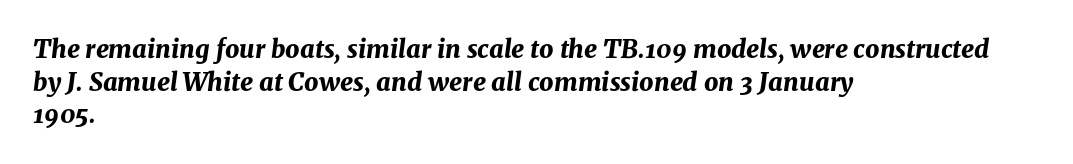
As a designer I'd log this as weight 700, bold. Descender tails drop into unmarked territory. When letters slant like this, we call the style italic. In terms of leading, this rendering sits right in the middle.
